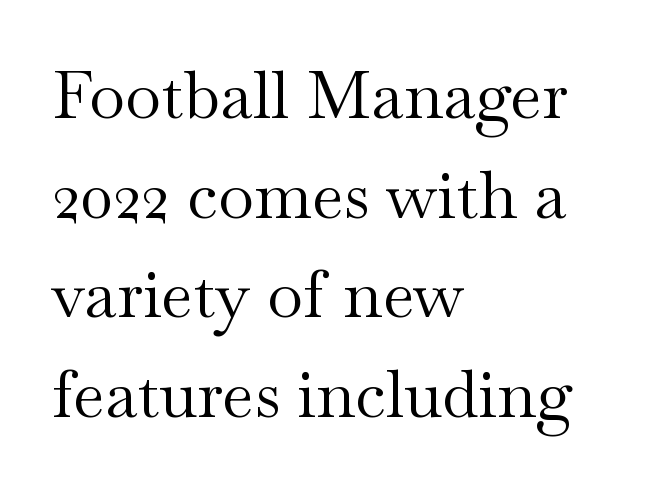
{"serif": "yes", "italic": "no", "bold": "no", "weight": "regular", "width": "wide", "stroke_contrast": "medium", "x_height": "small", "monospaced": "no", "underline": "no", "align": "left", "line_spacing": "normal", "line_spacing_ratio": 1.51, "letter_spacing": "normal", "letter_spacing_em": 0.0, "glyph_px": 66}
